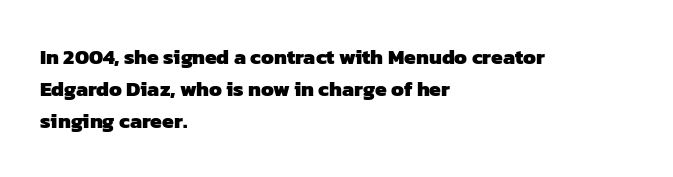
Every row of glyphs begins at an identical x-position on the left. Tracking here is standard; glyphs follow each other at the usual distance. Only glyphs here, with clear space below each row. Summary of vertical rhythm: regular, with standard interline spacing.
